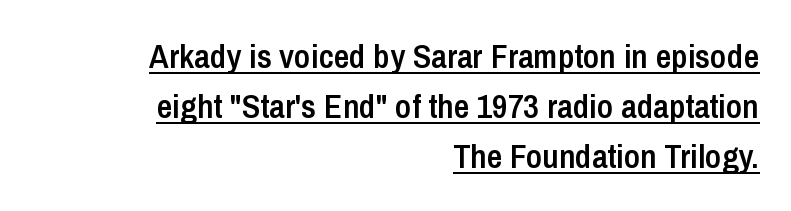
Students, note that the glyphs here touch the page at normal intervals. Glance below the letters and you will spot a drawn line. Normally led — the rows are evenly, conventionally spaced. Does the weight exceed regular? Yes, but only to semibold. Posture: upright roman. The rendering uses natural spacing where letterforms have individual widths.
